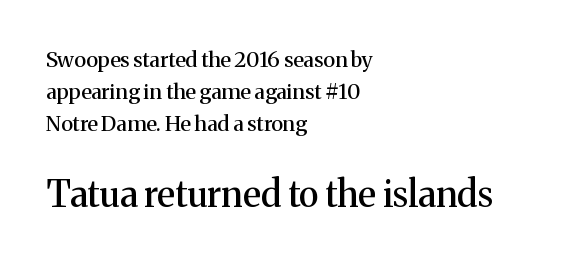
The image shows 36 px serif type, upright; set left-aligned, normal line spacing (1.53x), normal letter spacing, not underlined; the second (bottom) block is 1.71x larger; medium stroke contrast and a medium x-height.
